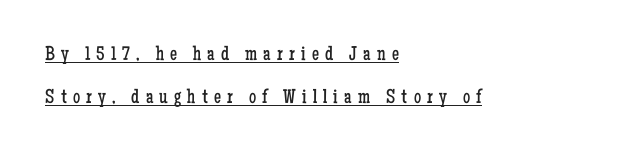
The image shows 20 px text type, upright; set left-aligned, loose line spacing (2.13x), unusually wide letter spacing (+0.31 em), underlined.
